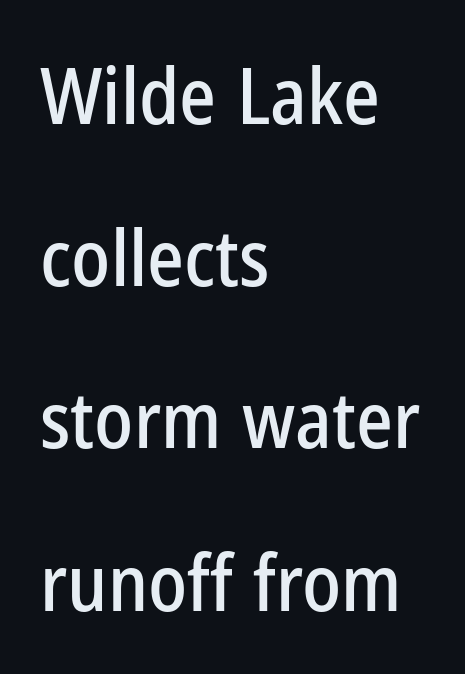
{"serif": "no", "italic": "no", "width": "condensed", "stroke_contrast": "low", "x_height": "medium", "monospaced": "no", "underline": "no", "align": "left", "line_spacing": "loose", "line_spacing_ratio": 2.08, "letter_spacing": "normal", "letter_spacing_em": 0.0, "glyph_px": 78}
